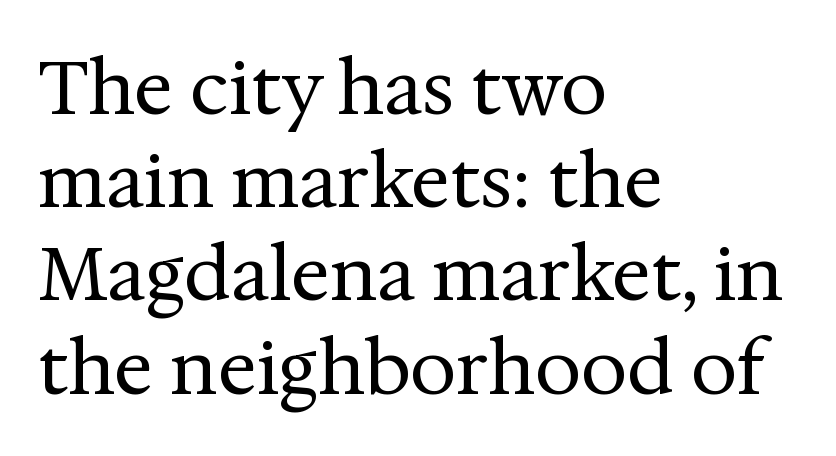
{"serif": "yes", "italic": "no", "bold": "no", "weight": "regular", "width": "normal", "stroke_contrast": "medium", "x_height": "medium", "monospaced": "no", "underline": "no", "align": "left", "line_spacing": "normal", "line_spacing_ratio": 1.26, "letter_spacing": "normal", "letter_spacing_em": 0.0, "glyph_px": 74}
